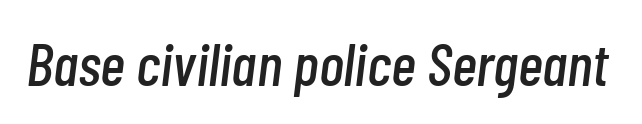
Q: Is the text italic (slanted)? A: Yes, it leans right by about 7 degrees.
Q: Is the text underlined? A: No.
Q: Is the spacing between letters normal or unusually wide? A: Normal.
Q: Width (condensed, normal, or wide)? A: Condensed.
Q: Stroke contrast? A: Low.
Q: x-height? A: Medium.
Q: Monospaced? A: No.
